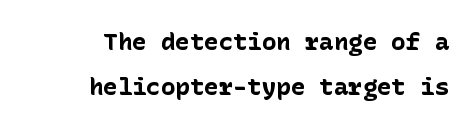
{"italic": "no", "bold": "yes", "underline": "no", "line_spacing_ratio": 1.87, "letter_spacing": "normal", "letter_spacing_em": 0.0, "glyph_px": 24}
